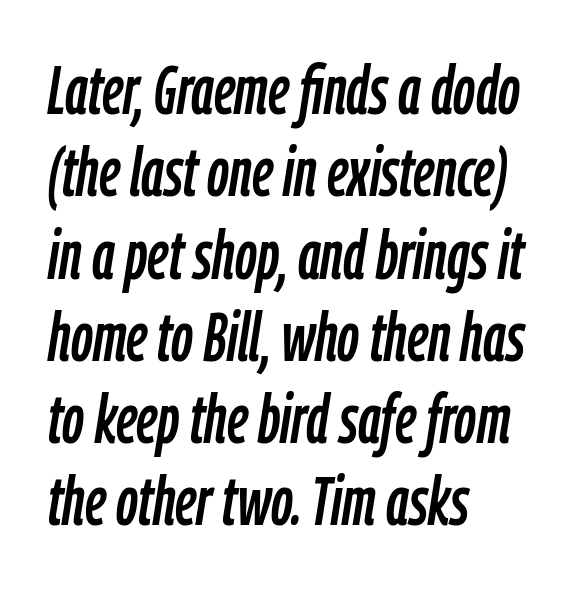
The image shows 68 px condensed type, italic (leaning right); set left-aligned, line spacing 1.21x, normal letter spacing, not underlined; low stroke contrast and a medium x-height.
